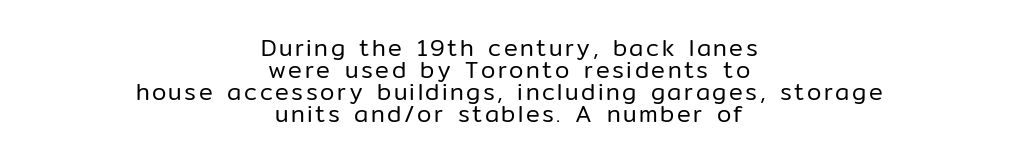
Q: Is the text bold? A: No.
Q: Is the text italic (slanted)? A: No, it is upright.
Q: Is the text underlined? A: No.
Q: How is the paragraph aligned? A: Centered.
Q: Is the spacing between lines tight, normal or loose? A: Tight.
